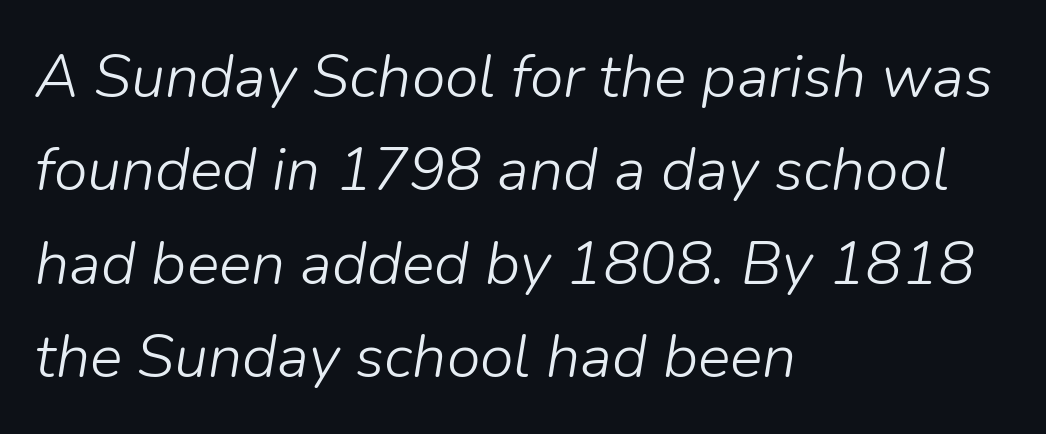
The image shows 61 px light type, italic (leaning right); set left-aligned, normal line spacing (1.53x), normal letter spacing, not underlined; low stroke contrast and a medium x-height.
